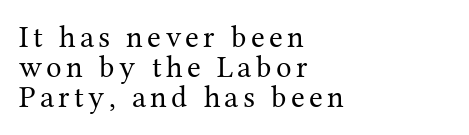
I'd call this a serif setting — the letters wear small feet. Ink coverage per letter is moderate at most. A bare baseline throughout the passage. A typesetter would call this proportional, since set widths differ per character. The lettering stays uniformly vertical, giving the passage a roman look. Honestly, the rows look squashed on top of each other.
